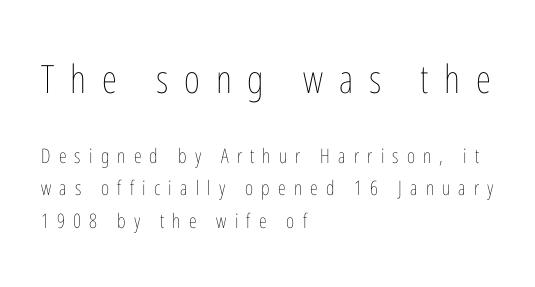
The image shows 39 px thin, condensed type, upright; set left-aligned, normal line spacing (1.63x), unusually wide letter spacing (+0.41 em), not underlined; the first (top) block is 1.95x larger; low stroke contrast and a medium x-height.
